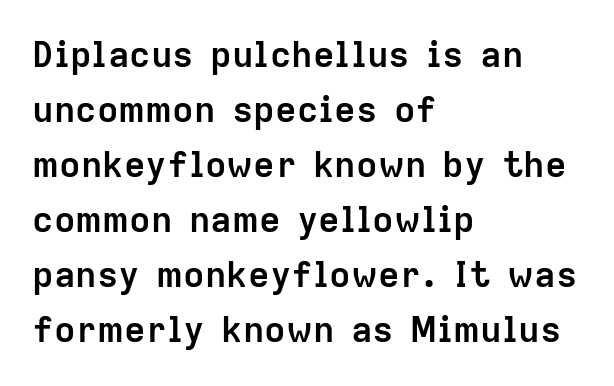
The image shows 36 px semibold sans-serif type, upright; set left-aligned, normal line spacing (1.53x), normal letter spacing, not underlined; low stroke contrast and a medium x-height.
